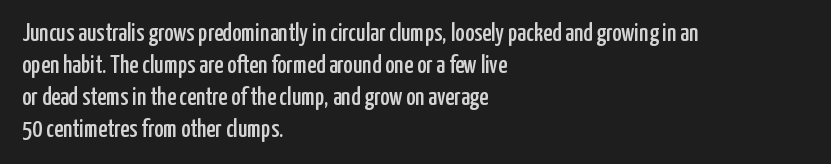
Summary of vertical rhythm: regular, with standard interline spacing. The string is rendered with underlining switched off. This rendering uses left alignment, leaving the right contour irregular. The lettering stays uniformly vertical, giving the passage a roman look. The horizontal fit of the characters is conventional and even.
